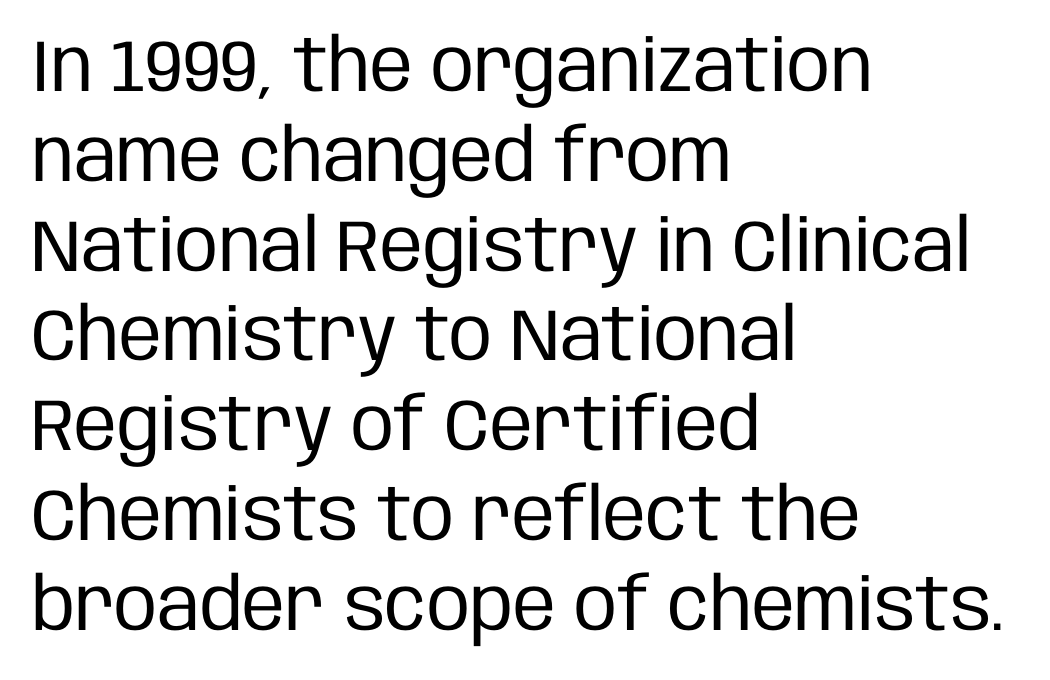
{"serif": "no", "italic": "no", "bold": "no", "weight": "regular", "width": "condensed", "stroke_contrast": "low", "x_height": "large", "monospaced": "no", "underline": "no", "align": "left", "line_spacing_ratio": 1.23, "letter_spacing": "normal", "letter_spacing_em": 0.0, "glyph_px": 73}
